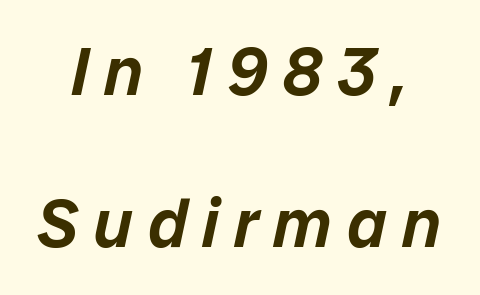
The image shows 68 px text type, italic (leaning right); set centered, loose line spacing (2.23x), unusually wide letter spacing (+0.22 em), not underlined; low stroke contrast and a medium x-height.
